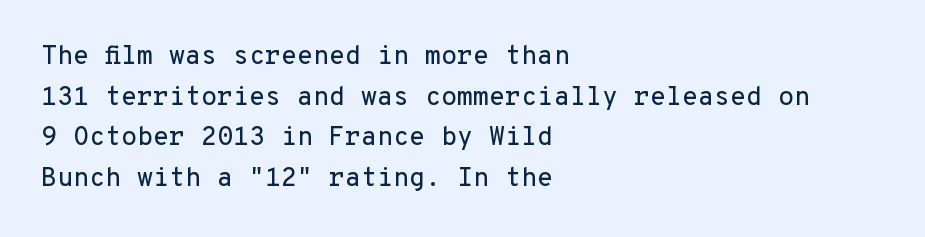
Q: Is the text italic (slanted)? A: No, it is upright.
Q: Is the text underlined? A: No.
Q: How is the paragraph aligned? A: Left-aligned.
Q: Is the spacing between letters normal or unusually wide? A: Normal.
Q: Is the spacing between lines tight, normal or loose? A: Normal.
